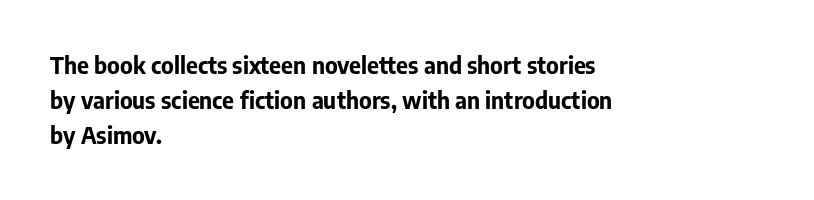
{"italic": "no", "bold": "yes", "underline": "no", "align": "left", "line_spacing": "normal", "line_spacing_ratio": 1.52, "letter_spacing": "normal", "letter_spacing_em": 0.0, "glyph_px": 23}
